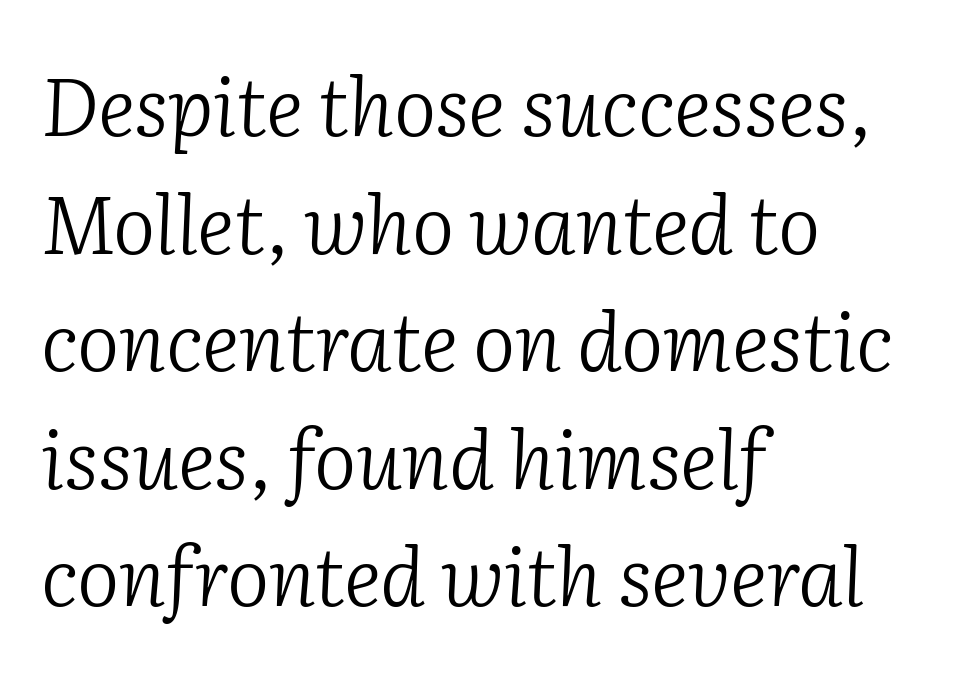
Q: Is the text bold? A: No.
Q: Is the text italic (slanted)? A: Yes, it leans right by about 2 degrees.
Q: Is the typeface a serif or a sans-serif typeface? A: Serif.
Q: Is the text underlined? A: No.
Q: How is the paragraph aligned? A: Left-aligned.
Q: Is the spacing between letters normal or unusually wide? A: Normal.
Q: Is the spacing between lines tight, normal or loose? A: Normal.
Q: Width (condensed, normal, or wide)? A: Normal.
Q: Stroke contrast? A: Low.
Q: x-height? A: Medium.
Q: Monospaced? A: No.
